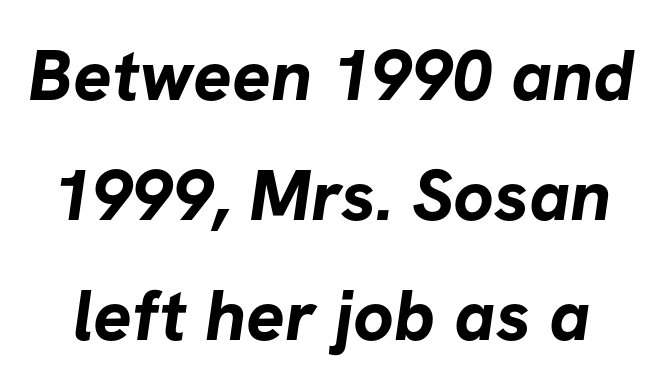
Q: Is the text bold? A: Yes.
Q: Is the typeface a serif or a sans-serif typeface? A: Sans-serif.
Q: Is the text underlined? A: No.
Q: Is the spacing between letters normal or unusually wide? A: Normal.
Q: Is the spacing between lines tight, normal or loose? A: Normal.
Q: Width (condensed, normal, or wide)? A: Normal.
Q: Stroke contrast? A: Low.
Q: x-height? A: Medium.
Q: Monospaced? A: No.
